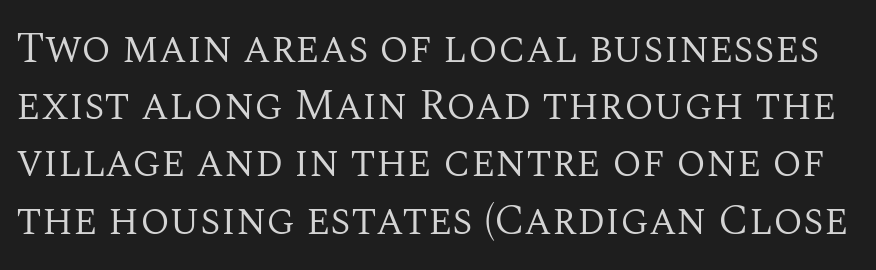
These lines keep a tight, regular rhythm from letter to letter. Evenly set lines give the paragraph a standard silhouette. The letters advance in unequal steps, a hallmark of proportional type. You can tell it's not italic because the verticals are truly vertical. A serif font was chosen for this passage.
